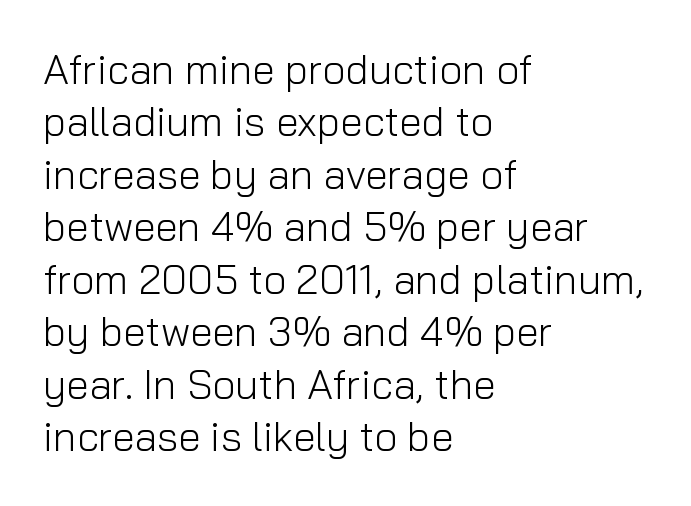
Q: Is the text bold? A: No.
Q: Is the text italic (slanted)? A: No, it is upright.
Q: Is the typeface a serif or a sans-serif typeface? A: Sans-serif.
Q: Is the text underlined? A: No.
Q: How is the paragraph aligned? A: Left-aligned.
Q: Is the spacing between letters normal or unusually wide? A: Normal.
Q: Is the spacing between lines tight, normal or loose? A: Normal.
Q: Width (condensed, normal, or wide)? A: Normal.
Q: Stroke contrast? A: Low.
Q: x-height? A: Medium.
Q: Monospaced? A: No.
